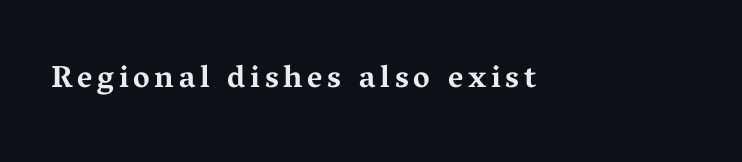
Q: Is the text bold? A: Yes.
Q: Is the text italic (slanted)? A: No, it is upright.
Q: Is the typeface a serif or a sans-serif typeface? A: Serif.
Q: Is the text underlined? A: No.
Q: Width (condensed, normal, or wide)? A: Wide.
Q: Stroke contrast? A: Medium.
Q: x-height? A: Medium.
Q: Monospaced? A: No.
